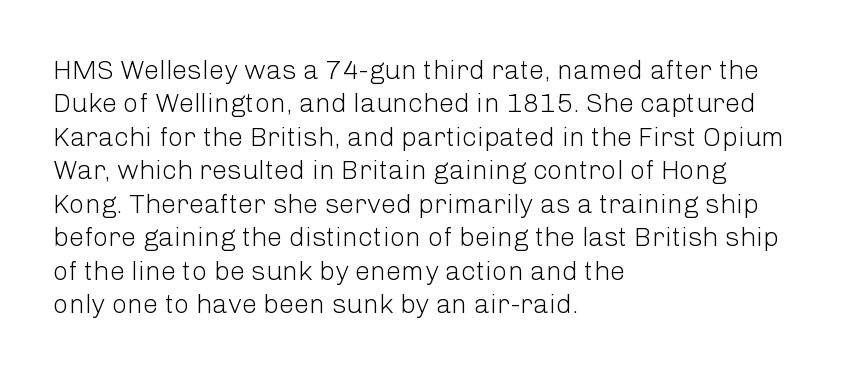
No letter is thick-stroked: the sample isn't bold. This rendering leaves character spacing at its baseline value. A bare baseline throughout the passage. Line beginnings align vertically; line endings do not. This sample uses an upright cut, with every glyph sitting square on the baseline.
